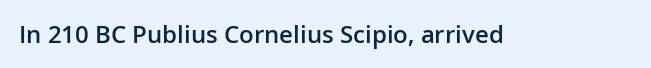
{"italic": "no", "bold": "semi", "underline": "no", "letter_spacing": "normal", "letter_spacing_em": 0.0, "glyph_px": 24}
